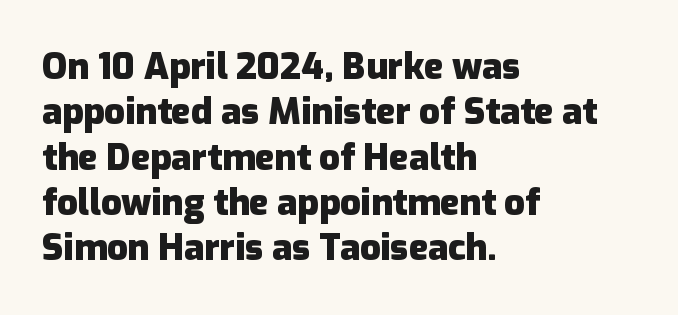
Typeset ragged right — the left edge is the straight one. If you drew a line through each stem, it would be perfectly vertical. Plain, unruled lines of type. The horizontal fit of the characters is conventional and even. Evenly set lines give the paragraph a standard silhouette.
